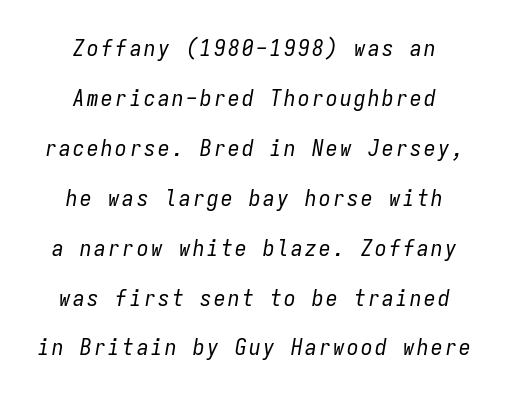
Letters have the restrained weight of plain body copy at most. The lines are spread far apart with generous leading. Which margin do the lines hug? Neither — every line sits in the middle. It's the slanting kind of type. Letters rest on an invisible, unmarked baseline.
